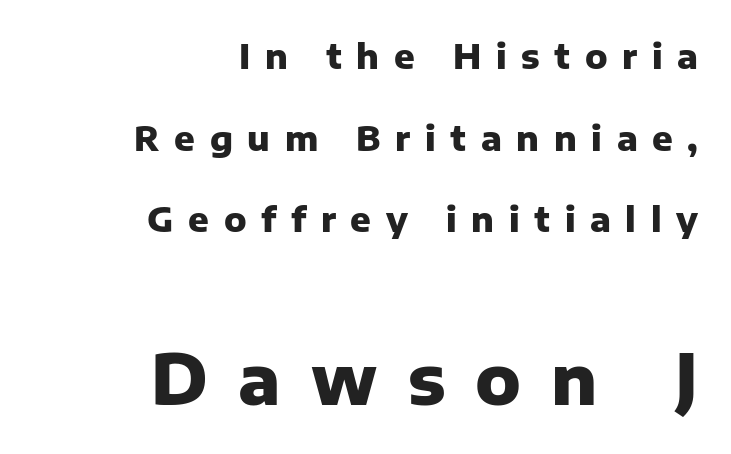
{"serif": "no", "italic": "no", "bold": "yes", "weight": "heavy", "width": "normal", "stroke_contrast": "low", "x_height": "medium", "monospaced": "no", "underline": "no", "align": "right", "line_spacing": "loose", "line_spacing_ratio": 2.4, "letter_spacing": "wide", "letter_spacing_em": 0.43, "larger_block": "second", "size_ratio": 2.03, "glyph_px": 69}
